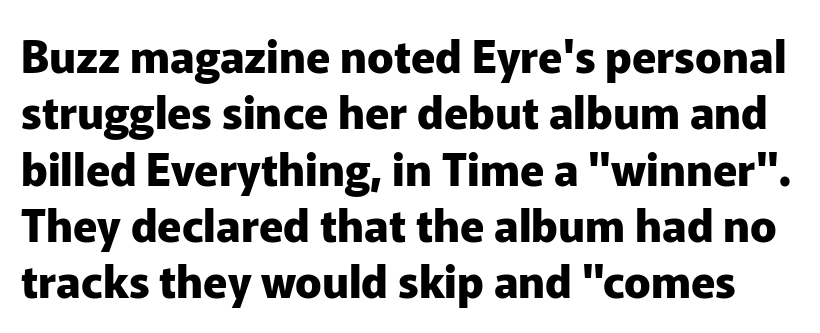
The image shows 44 px heavy sans-serif type, upright; set normal line spacing (1.28x), normal letter spacing, not underlined; low stroke contrast and a medium x-height.
